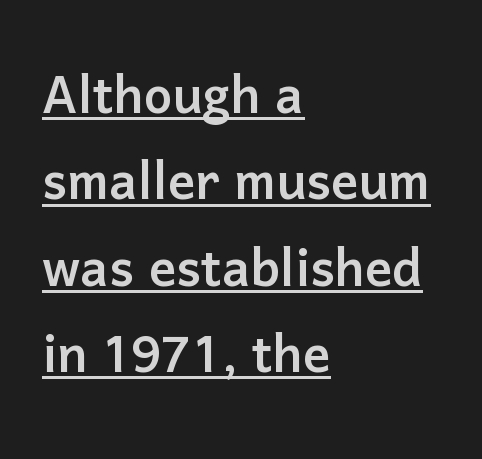
The image shows 67 px sans-serif type, upright; set left-aligned, normal line spacing (1.29x), normal letter spacing, underlined; low stroke contrast and a medium x-height.
